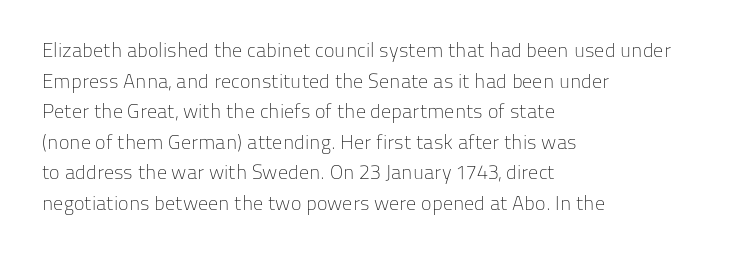
Q: Is the text bold? A: No.
Q: Is the text italic (slanted)? A: No, it is upright.
Q: Is the text underlined? A: No.
Q: How is the paragraph aligned? A: Left-aligned.
Q: Is the spacing between letters normal or unusually wide? A: Normal.
Q: Is the spacing between lines tight, normal or loose? A: Normal.
